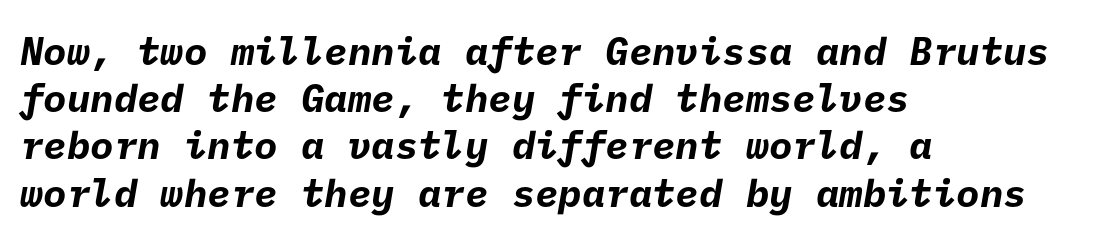
The image shows 39 px bold sans-serif type; set left-aligned, line spacing 1.21x, normal letter spacing, not underlined; low stroke contrast and a medium x-height.
